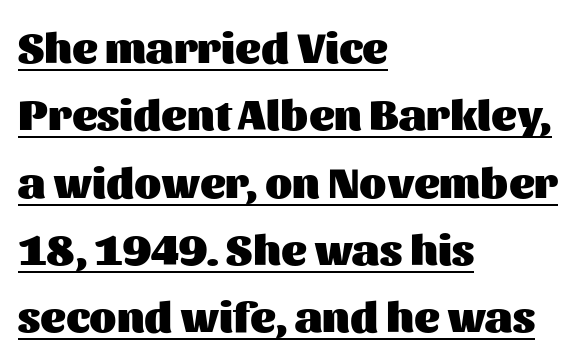
Somebody hit Ctrl+U on this one — the words are underlined. Weight: bold. This sample has the flowing, uneven cadence of proportional lettering. Posture: upright roman.
